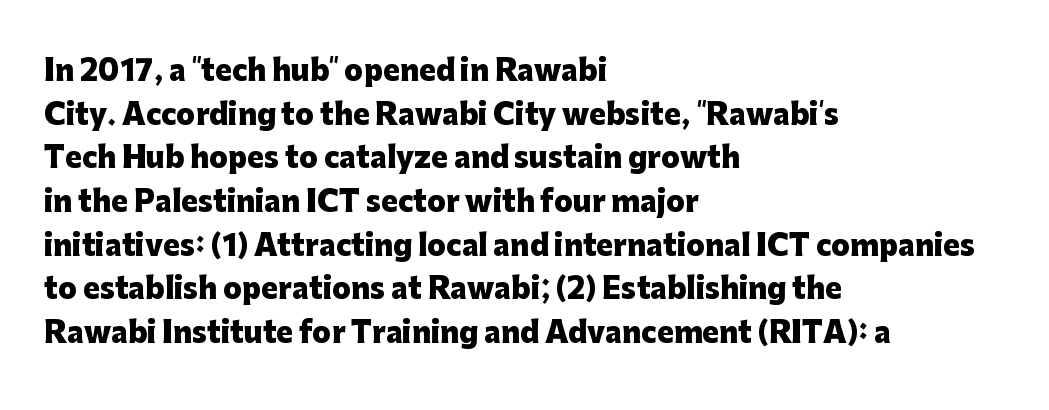
The image shows 28 px heavy sans-serif type, upright; set left-aligned, normal line spacing (1.56x), normal letter spacing, not underlined; low stroke contrast and a medium x-height.
